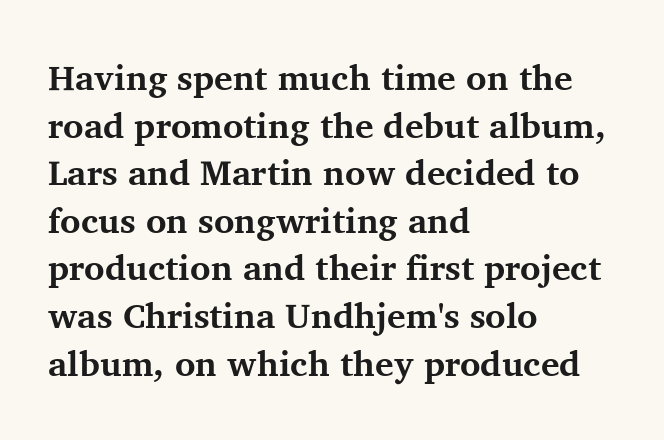
The image shows 35 px bold serif type, upright; set left-aligned, normal line spacing (1.36x), normal letter spacing, not underlined; medium stroke contrast and a medium x-height.
